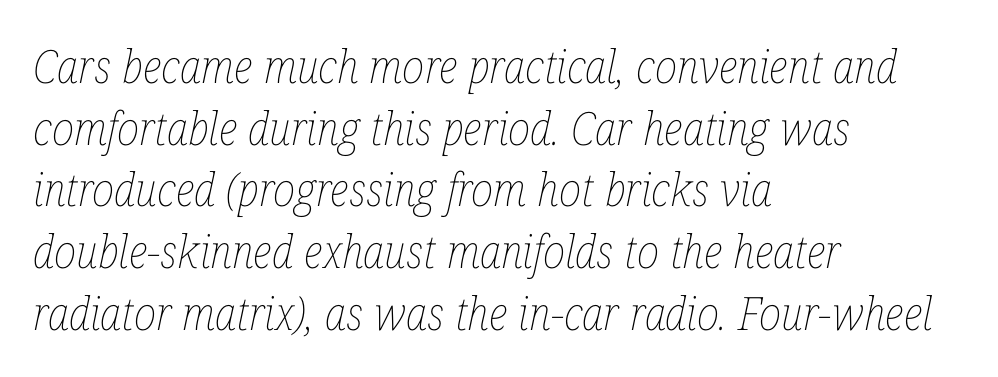
The image shows 46 px thin, condensed type, italic (leaning right); set left-aligned, normal line spacing (1.34x), normal letter spacing, not underlined; low stroke contrast and a medium x-height.
